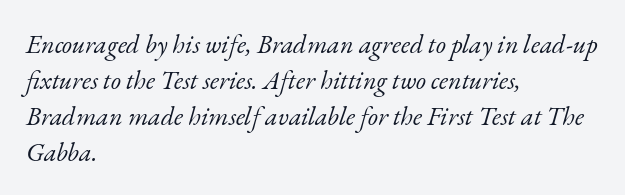
{"italic": "yes", "lean": "right", "slant_degrees": 17, "bold": "no", "underline": "no", "align": "left", "line_spacing": "normal", "line_spacing_ratio": 1.38, "letter_spacing": "normal", "letter_spacing_em": 0.0, "glyph_px": 26}
